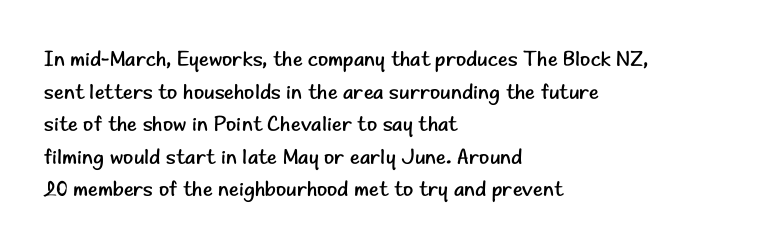
The axis of the letterforms is exactly vertical. Here the glyphs are tracked normally, forming tight word shapes. Descenders hang freely into open space. Line beginnings align vertically; line endings do not. The rows are spaced the way most documents space them.
